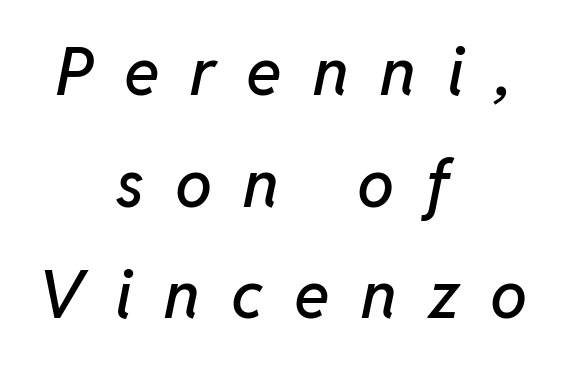
Underline: absent. The gaps between neighbouring characters are conspicuously large. The rag falls on both sides of this text block equally. The letters advance in unequal steps, a hallmark of proportional type. Baseline-to-baseline distance is the conventional proportion of letter height.
